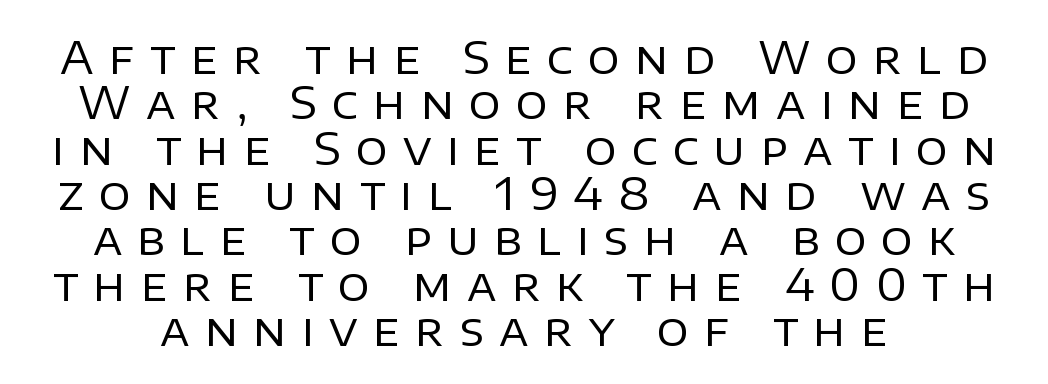
{"serif": "no", "italic": "no", "bold": "no", "weight": "regular", "width": "normal", "stroke_contrast": "low", "x_height": "large", "monospaced": "no", "underline": "no", "line_spacing": "tight", "line_spacing_ratio": 1.03, "letter_spacing": "wide", "letter_spacing_em": 0.35, "glyph_px": 44}
